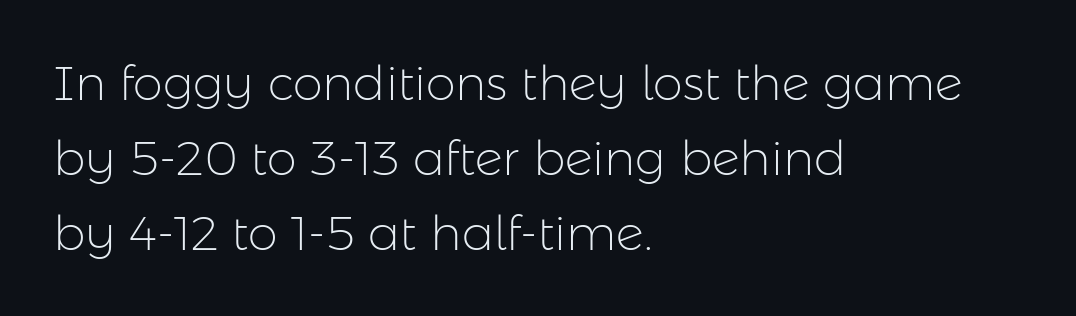
Q: Is the text bold? A: No.
Q: Is the text italic (slanted)? A: No, it is upright.
Q: Is the typeface a serif or a sans-serif typeface? A: Sans-serif.
Q: Is the text underlined? A: No.
Q: How is the paragraph aligned? A: Left-aligned.
Q: Is the spacing between letters normal or unusually wide? A: Normal.
Q: Is the spacing between lines tight, normal or loose? A: Normal.
Q: Width (condensed, normal, or wide)? A: Normal.
Q: Stroke contrast? A: Low.
Q: x-height? A: Medium.
Q: Monospaced? A: No.
